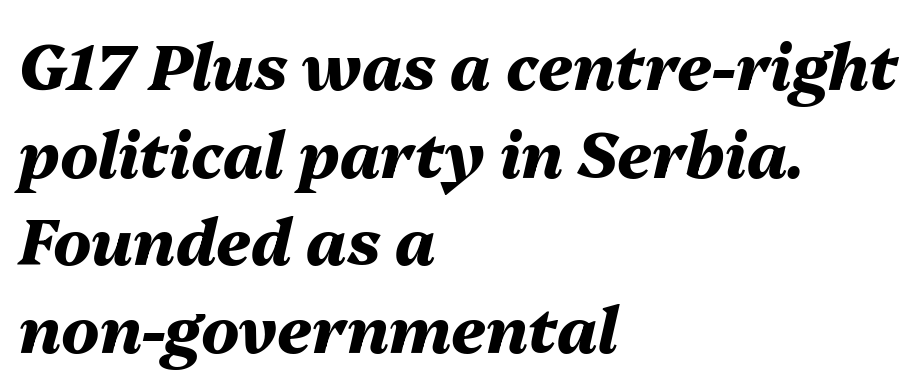
{"italic": "yes", "lean": "right", "slant_degrees": 13, "bold": "yes", "weight": "heavy", "width": "normal", "stroke_contrast": "medium", "x_height": "medium", "monospaced": "no", "underline": "no", "align": "left", "line_spacing": "normal", "line_spacing_ratio": 1.39, "letter_spacing": "normal", "letter_spacing_em": 0.0, "glyph_px": 63}
